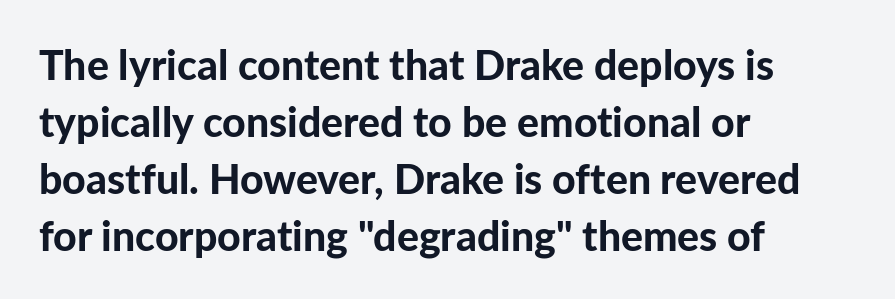
{"serif": "no", "italic": "no", "bold": "yes", "weight": "bold", "width": "normal", "stroke_contrast": "low", "x_height": "medium", "monospaced": "no", "underline": "no", "align": "left", "line_spacing": "normal", "line_spacing_ratio": 1.39, "letter_spacing": "normal", "letter_spacing_em": 0.0, "glyph_px": 41}
